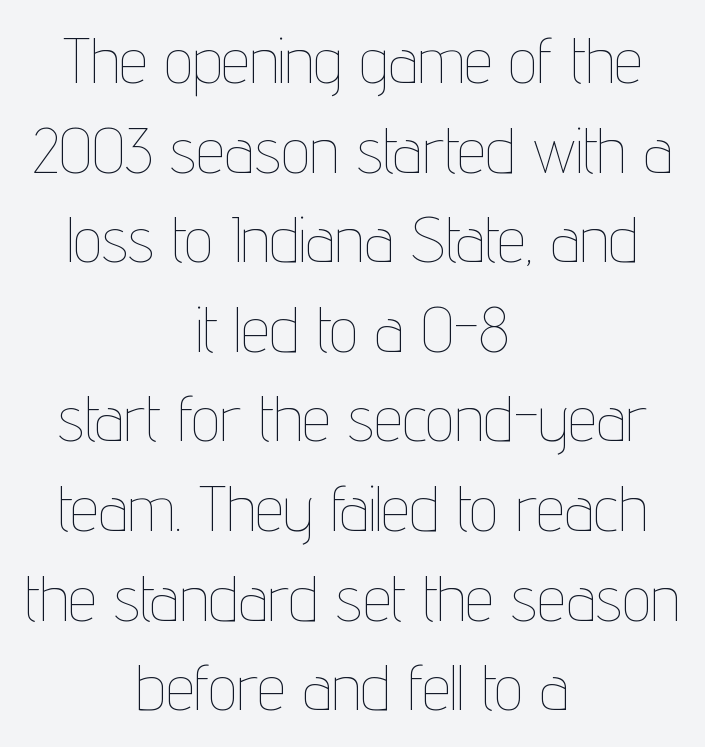
The type is set solid horizontally, with unmodified tracking. This is the regular roman posture of the typeface. The rendering uses natural spacing where letterforms have individual widths. Each new line begins a customary step beneath the previous one.
